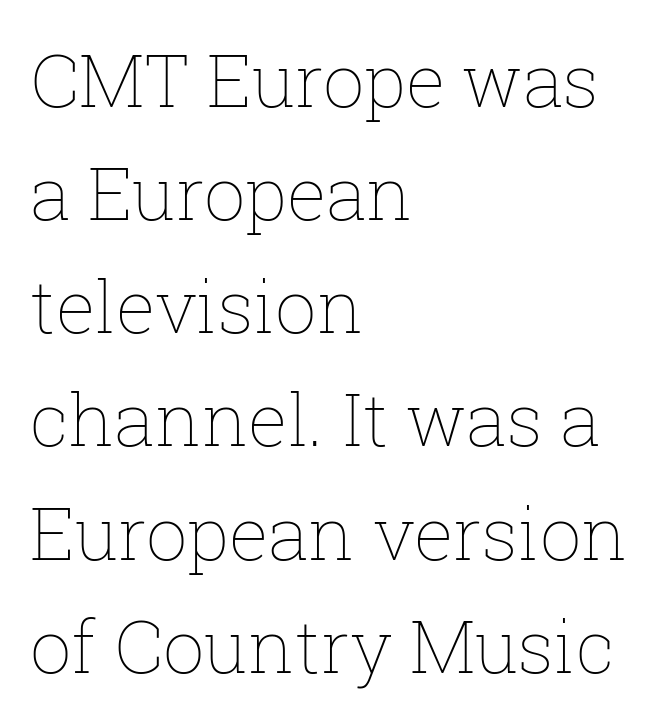
Q: Is the text bold? A: No.
Q: Is the text italic (slanted)? A: No, it is upright.
Q: Is the text underlined? A: No.
Q: How is the paragraph aligned? A: Left-aligned.
Q: Is the spacing between letters normal or unusually wide? A: Normal.
Q: Is the spacing between lines tight, normal or loose? A: Normal.
Q: Width (condensed, normal, or wide)? A: Normal.
Q: Stroke contrast? A: Low.
Q: x-height? A: Medium.
Q: Monospaced? A: No.
